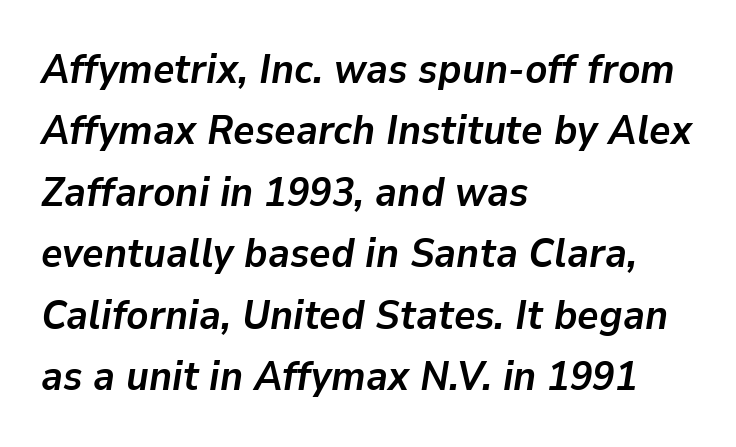
The image shows 41 px semibold type, italic (leaning right); set left-aligned, normal line spacing (1.5x), normal letter spacing, not underlined; low stroke contrast and a medium x-height.
